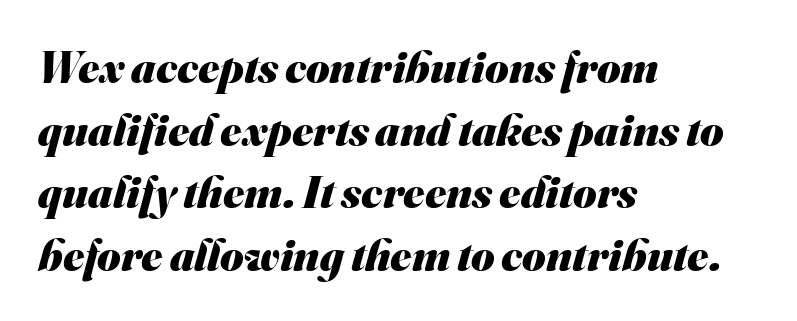
One glance says typical: line gaps are just what's usual. Tracking value appears to be zero — textbook default spacing. Here the designer chose a conventional face with non-uniform glyph widths. The strip under each line holds only bare page. Its strokes are broad and dark, the hallmark of bold type.
